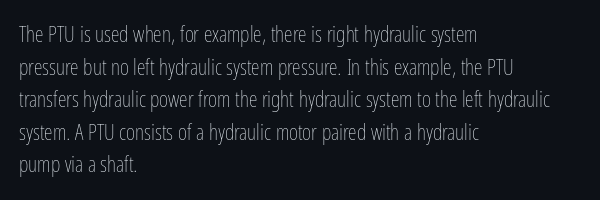
Q: Is the text bold? A: No.
Q: Is the text italic (slanted)? A: No, it is upright.
Q: Is the text underlined? A: No.
Q: How is the paragraph aligned? A: Left-aligned.
Q: Is the spacing between letters normal or unusually wide? A: Normal.
Q: Is the spacing between lines tight, normal or loose? A: Normal.
